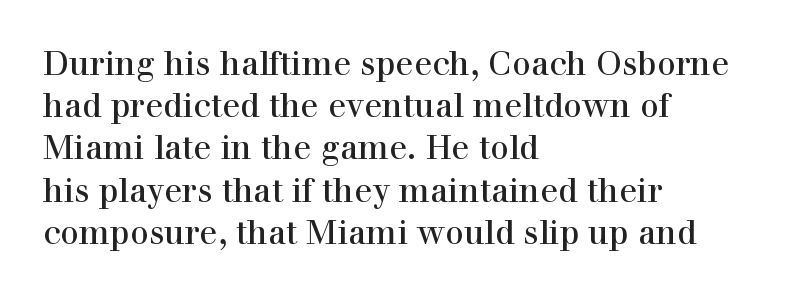
Horizontally, the lines are justified to the leading edge only. There is no visible air inserted between adjacent glyphs. The specimen omits any rule beneath the text block's lines. Varying glyph widths throughout — classic text-font behaviour. These lines are composed in type with serifs. The passage shown stacks its lines at a standard gap.
